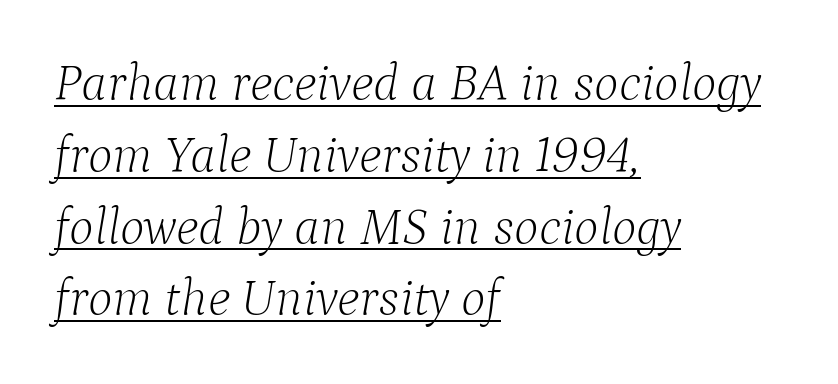
The image shows 52 px light serif type, italic (leaning right); set left-aligned, normal line spacing (1.38x), normal letter spacing, underlined; low stroke contrast and a medium x-height.
